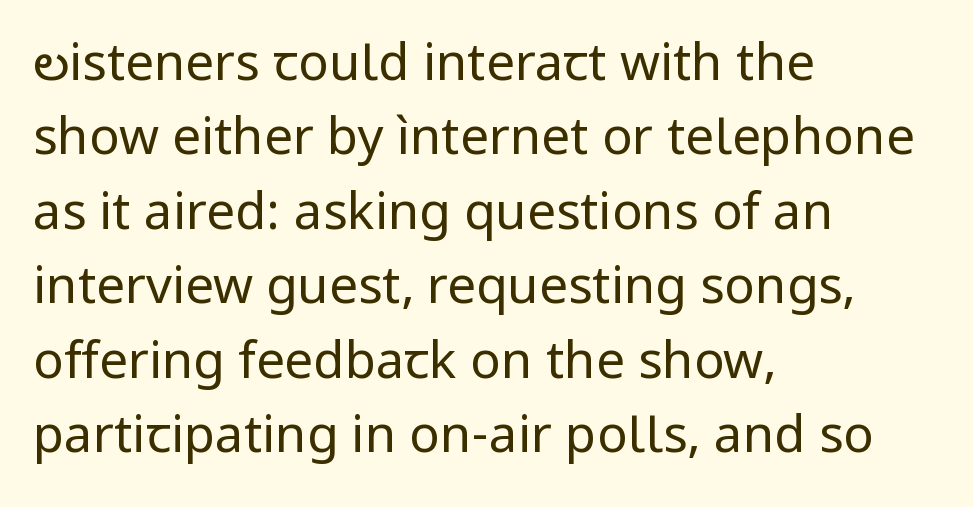
The image shows 51 px regular-weight sans-serif type, upright; set left-aligned, normal line spacing (1.46x), normal letter spacing, not underlined; low stroke contrast and a medium x-height.
